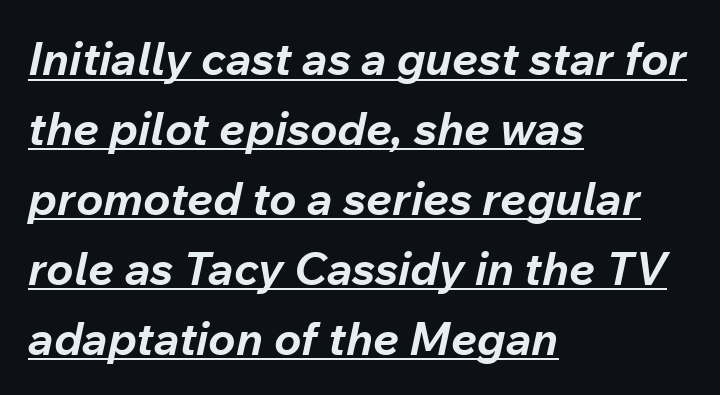
The image shows 46 px bold type, italic (leaning right); set left-aligned, normal line spacing (1.52x), normal letter spacing, underlined; low stroke contrast and a medium x-height.
